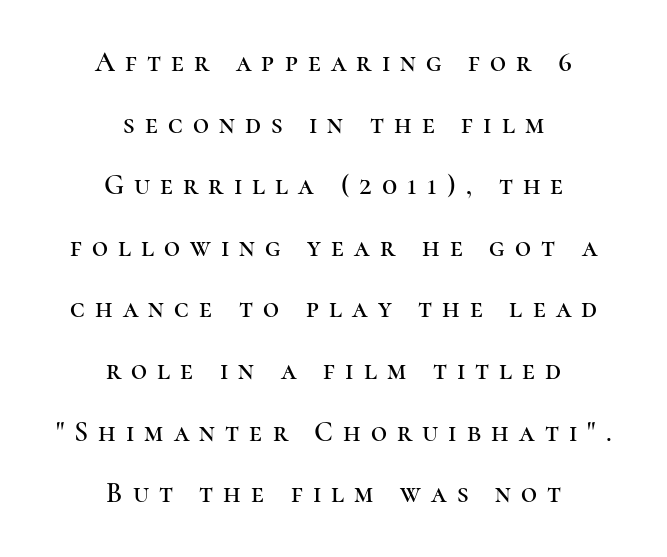
Q: Is the text italic (slanted)? A: No, it is upright.
Q: Is the typeface a serif or a sans-serif typeface? A: Serif.
Q: Is the text underlined? A: No.
Q: How is the paragraph aligned? A: Centered.
Q: Is the spacing between letters normal or unusually wide? A: Unusually wide.
Q: Is the spacing between lines tight, normal or loose? A: Loose.
Q: Width (condensed, normal, or wide)? A: Normal.
Q: Stroke contrast? A: High.
Q: x-height? A: Medium.
Q: Monospaced? A: No.
